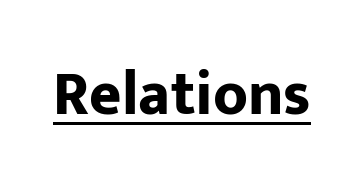
Q: Is the text bold? A: Yes.
Q: Is the text italic (slanted)? A: No, it is upright.
Q: Is the typeface a serif or a sans-serif typeface? A: Sans-serif.
Q: Is the text underlined? A: Yes.
Q: Is the spacing between letters normal or unusually wide? A: Normal.
Q: Width (condensed, normal, or wide)? A: Normal.
Q: Stroke contrast? A: Low.
Q: x-height? A: Medium.
Q: Monospaced? A: No.
